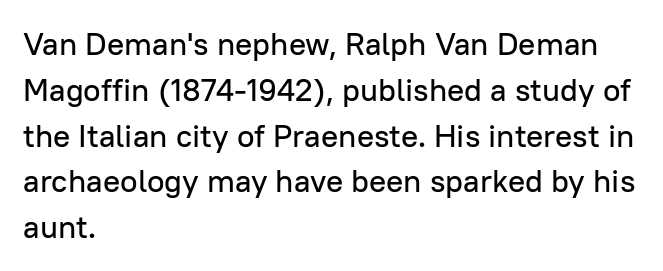
{"serif": "no", "italic": "no", "width": "normal", "stroke_contrast": "low", "x_height": "medium", "monospaced": "no", "underline": "no", "align": "left", "line_spacing": "normal", "line_spacing_ratio": 1.43, "letter_spacing": "normal", "letter_spacing_em": 0.0, "glyph_px": 32}
